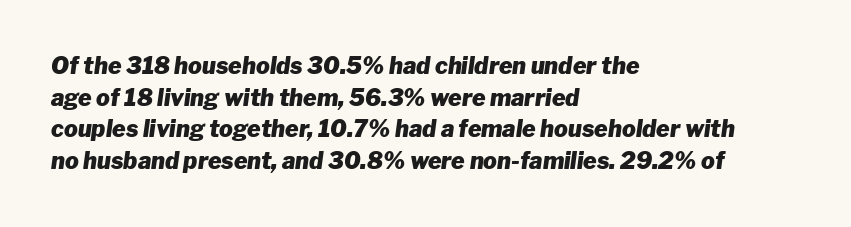
Normally led — the rows are evenly, conventionally spaced. The glyphs have the mass of a bold cut. Looking at the ascenders, they clearly lean. The lines are quadded left. Students, note that the glyphs here touch the page at normal intervals. Letters rest on an invisible, unmarked baseline.
